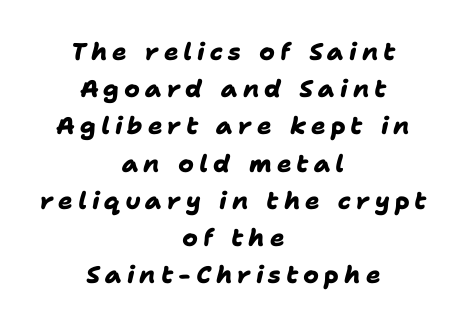
{"bold": "yes", "underline": "no", "align": "center", "line_spacing": "normal", "line_spacing_ratio": 1.55, "letter_spacing": "wide", "letter_spacing_em": 0.21, "glyph_px": 24}
